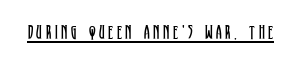
{"italic": "no", "bold": "no", "underline": "yes", "glyph_px": 20}
